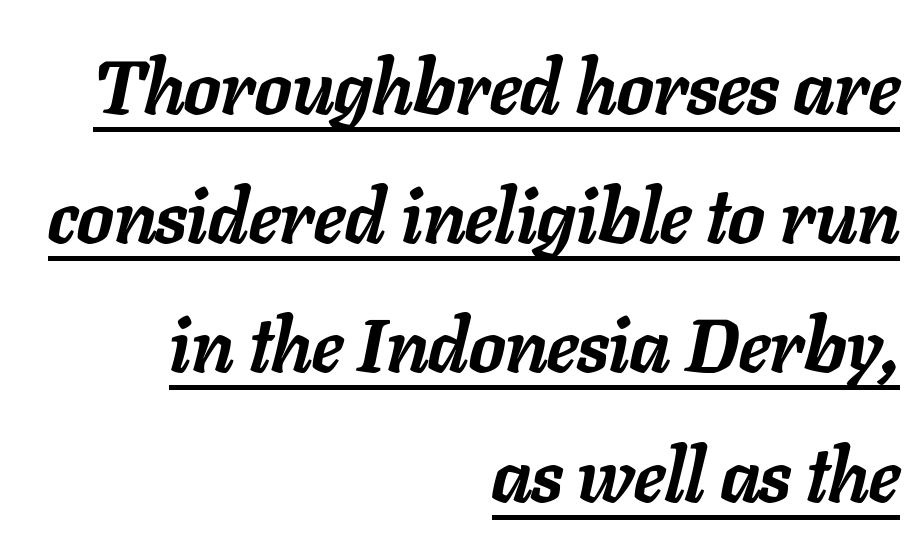
The characters look thick and weighty, a clear bold. What's the leading like? Ordinary, nothing unusual. The whole block is typeset with a tilt. Spacing verdict: proportional, widths tailored to each character. Leftover space on each line is placed entirely before the opening word. The type is set solid horizontally, with unmodified tracking.
